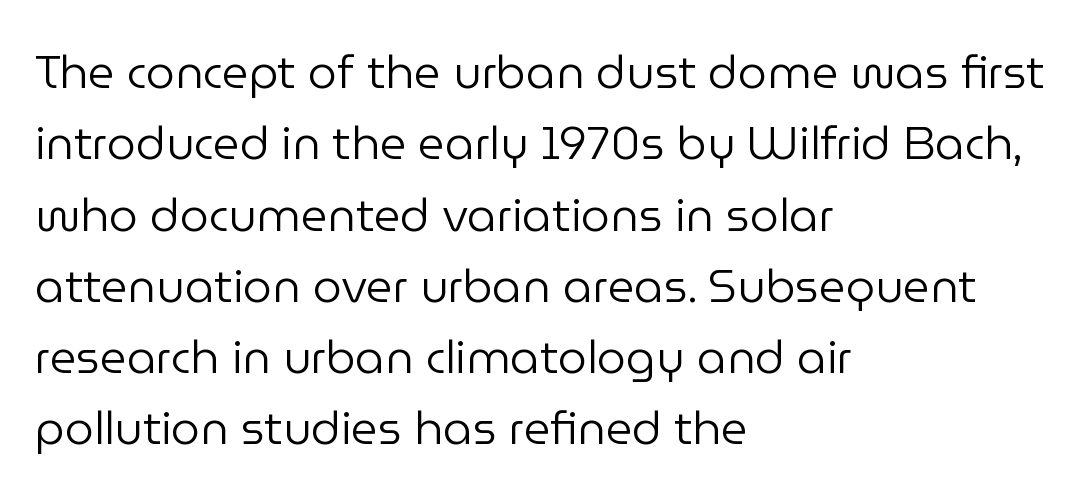
How would I describe the line gaps? Plain and ordinary. Clear beneath every line of the passage. Counters stay open thanks to moderate or lighter strokes. Where is the straight margin? On the left. Does the type have serifs? No, each stem ends abruptly.
